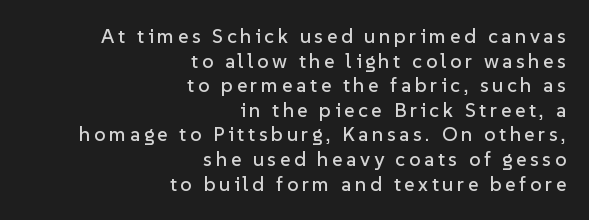
Glance below the letters and you will spot only blank space. The lettering holds an erect, upright posture throughout. The paragraph shown leans on its right margin.
